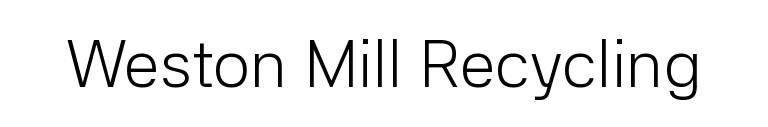
The image shows 66 px light sans-serif type, upright; set normal letter spacing, not underlined; low stroke contrast and a medium x-height.
